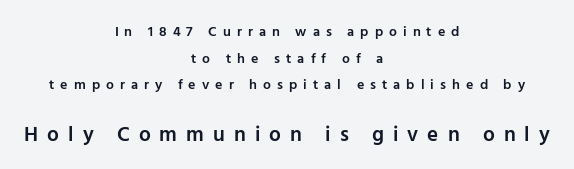
This rendering features lettering with no underline. Horizontal alignment here is central, giving a formal, balanced look. Does the lettering tilt? It doesn't — this is upright. The font is running at a semibold setting, under full bold. The letterforms stand isolated, each surrounded by extra space. The emphasis by scale lands on block number two, below.
